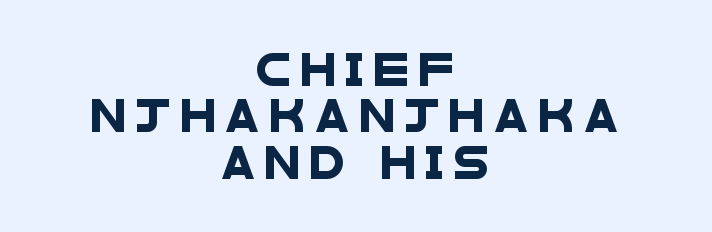
A bare baseline throughout the passage. Every row of glyphs is offset so its center matches the block's center. The passage shown is typed in a proportional face where columns would drift. Horizontal bands of white between lines are of average thickness.
